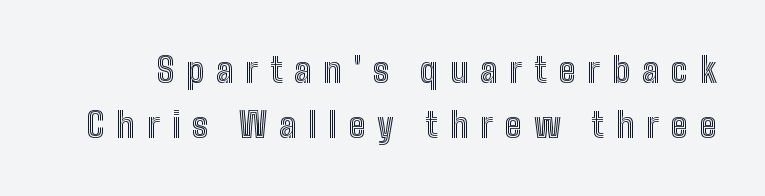
Q: Is the text italic (slanted)? A: No, it is upright.
Q: Is the text underlined? A: No.
Q: Is the spacing between letters normal or unusually wide? A: Unusually wide.
Q: Is the spacing between lines tight, normal or loose? A: Normal.
Q: Width (condensed, normal, or wide)? A: Condensed.
Q: x-height? A: Medium.
Q: Monospaced? A: No.
